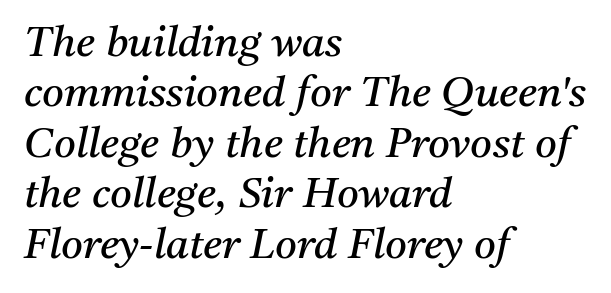
{"serif": "yes", "italic": "yes", "lean": "right", "slant_degrees": 11, "bold": "no", "weight": "regular", "width": "normal", "stroke_contrast": "medium", "x_height": "medium", "monospaced": "no", "underline": "no", "align": "left", "line_spacing_ratio": 1.2, "letter_spacing": "normal", "letter_spacing_em": 0.0, "glyph_px": 42}
